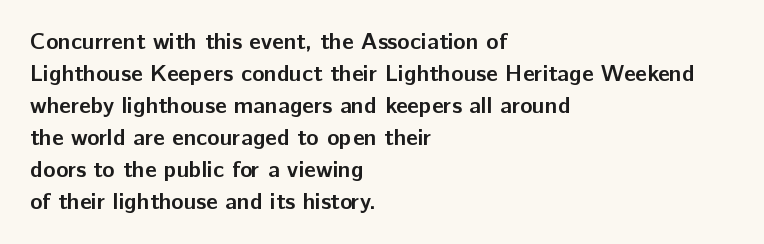
The image shows 23 px bold type, upright; set left-aligned, normal line spacing (1.39x), normal letter spacing, not underlined.
